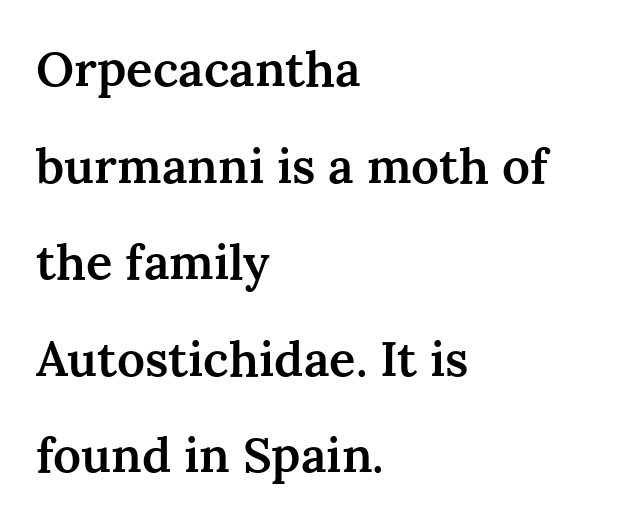
Q: Is the text bold? A: Semi-bold.
Q: Is the text italic (slanted)? A: No, it is upright.
Q: Is the typeface a serif or a sans-serif typeface? A: Serif.
Q: Is the text underlined? A: No.
Q: How is the paragraph aligned? A: Left-aligned.
Q: Is the spacing between letters normal or unusually wide? A: Normal.
Q: Is the spacing between lines tight, normal or loose? A: Loose.
Q: Width (condensed, normal, or wide)? A: Normal.
Q: Stroke contrast? A: Medium.
Q: x-height? A: Medium.
Q: Monospaced? A: No.
